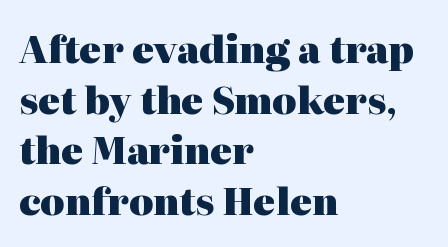
The image shows 37 px heavy serif type, upright; set left-aligned, normal line spacing (1.37x), normal letter spacing, not underlined; high stroke contrast and a medium x-height.
